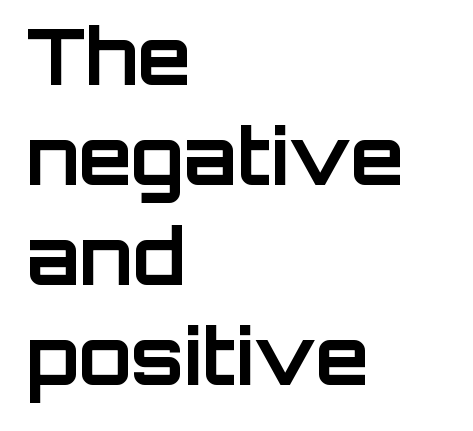
The image shows 78 px bold sans-serif type, upright; set left-aligned, normal line spacing (1.28x), normal letter spacing, not underlined; low stroke contrast and a large x-height.
